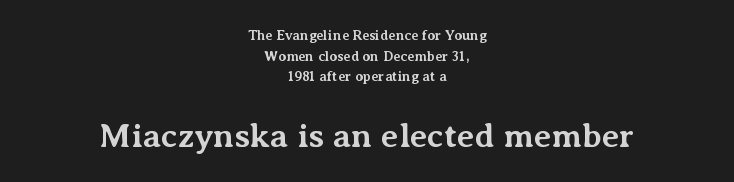
Unmarked baselines from the first word to the last. Quick note: not italic, upright. Caption: standard tracking, unaltered. Between these two stacked blocks, the lower one wins on size. Here the designer chose a conventional face with non-uniform glyph widths.
